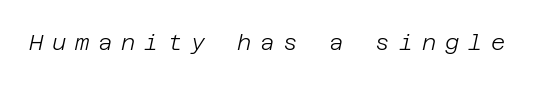
Q: Is the text bold? A: No.
Q: Is the text italic (slanted)? A: Yes, it leans right by about 12 degrees.
Q: Is the text underlined? A: No.
Q: Is the spacing between letters normal or unusually wide? A: Unusually wide.
